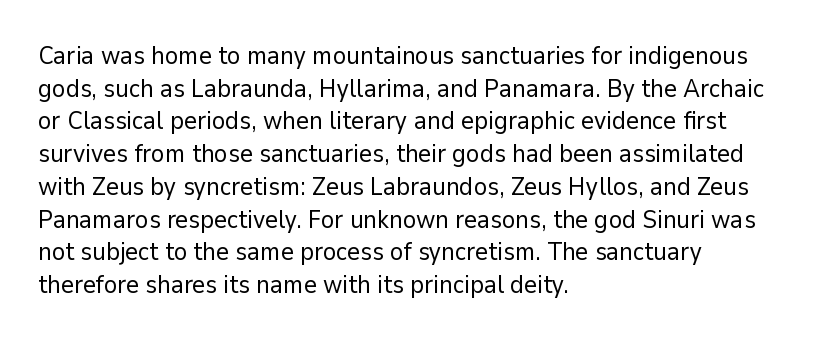
The image shows 25 px text type, upright; set left-aligned, normal line spacing (1.31x), normal letter spacing, not underlined.
